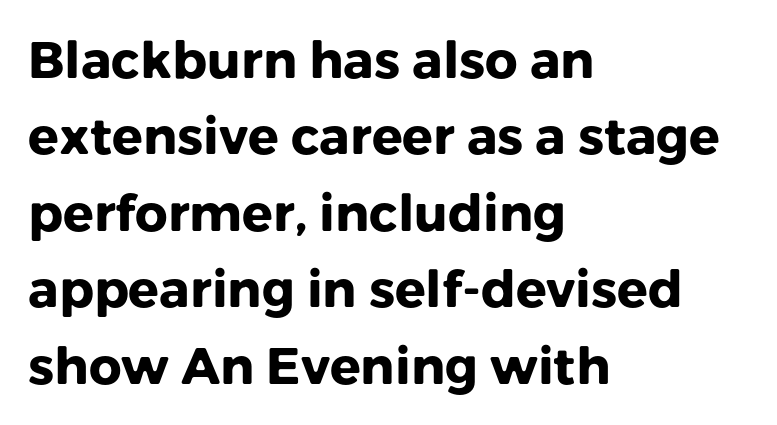
Notice how descenders clear the ascenders below comfortably — that's standard leading. Characters remain perfectly vertical along every line. The rendering shows plain stroke endings on the letterforms — a sans-serif design. The compositor pushed each line to the left boundary. The type is set solid horizontally, with unmodified tracking. You could not count columns in this text — the font is proportionally spaced.
